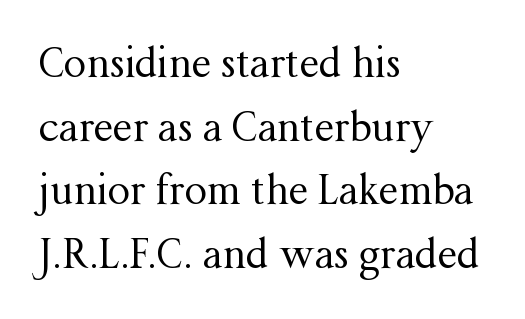
Q: Is the text bold? A: No.
Q: Is the text italic (slanted)? A: No, it is upright.
Q: Is the typeface a serif or a sans-serif typeface? A: Serif.
Q: Is the text underlined? A: No.
Q: How is the paragraph aligned? A: Left-aligned.
Q: Is the spacing between letters normal or unusually wide? A: Normal.
Q: Is the spacing between lines tight, normal or loose? A: Normal.
Q: Width (condensed, normal, or wide)? A: Normal.
Q: Stroke contrast? A: Medium.
Q: x-height? A: Medium.
Q: Monospaced? A: No.
